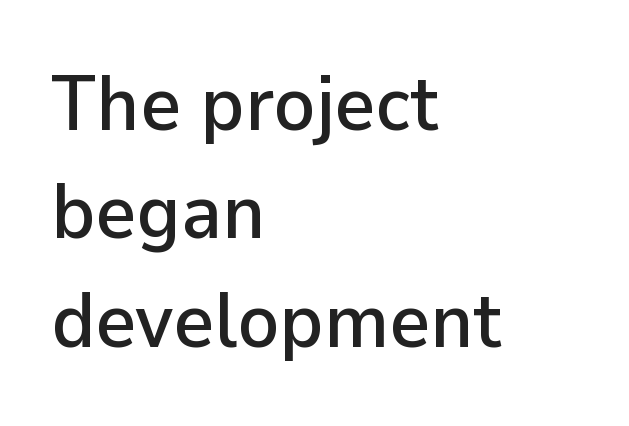
Q: Is the text italic (slanted)? A: No, it is upright.
Q: Is the typeface a serif or a sans-serif typeface? A: Sans-serif.
Q: Is the text underlined? A: No.
Q: How is the paragraph aligned? A: Left-aligned.
Q: Is the spacing between letters normal or unusually wide? A: Normal.
Q: Is the spacing between lines tight, normal or loose? A: Normal.
Q: Width (condensed, normal, or wide)? A: Normal.
Q: Stroke contrast? A: Low.
Q: x-height? A: Medium.
Q: Monospaced? A: No.
